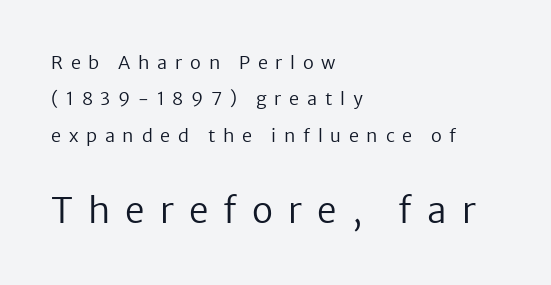
The zone under the glyphs is completely vacant. Is the lower block the larger one? Yes — the lower block carries the bigger type. Each stroke keeps to a modest, everyday thickness or less. Letterform terminals end flat and unadorned throughout the passage.
